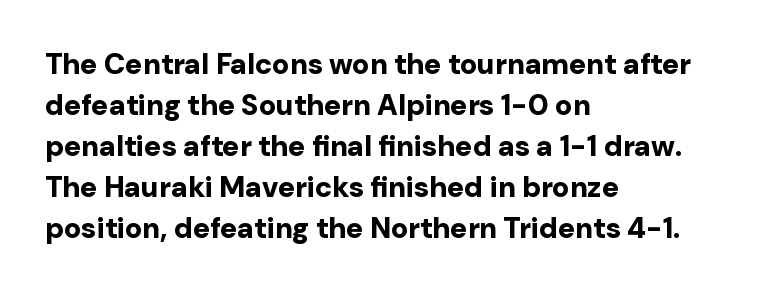
{"serif": "no", "italic": "no", "bold": "yes", "weight": "bold", "width": "normal", "stroke_contrast": "low", "x_height": "medium", "monospaced": "no", "underline": "no", "align": "left", "line_spacing": "normal", "line_spacing_ratio": 1.41, "letter_spacing": "normal", "letter_spacing_em": 0.0, "glyph_px": 29}
